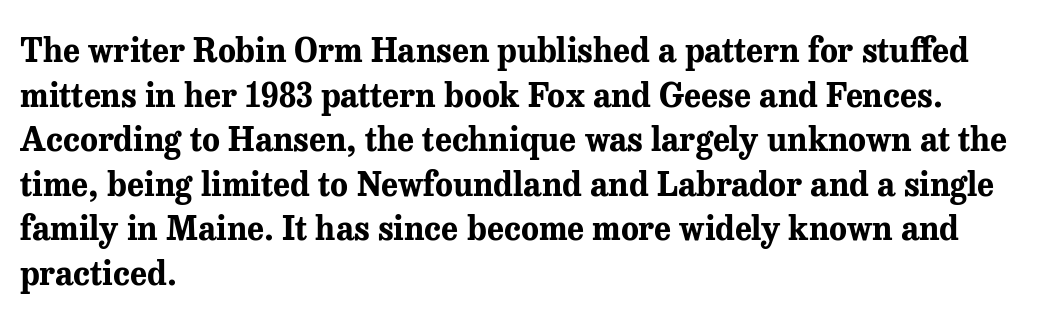
The image shows 33 px bold serif type, upright; set left-aligned, normal line spacing (1.35x), normal letter spacing, not underlined; medium stroke contrast and a medium x-height.
